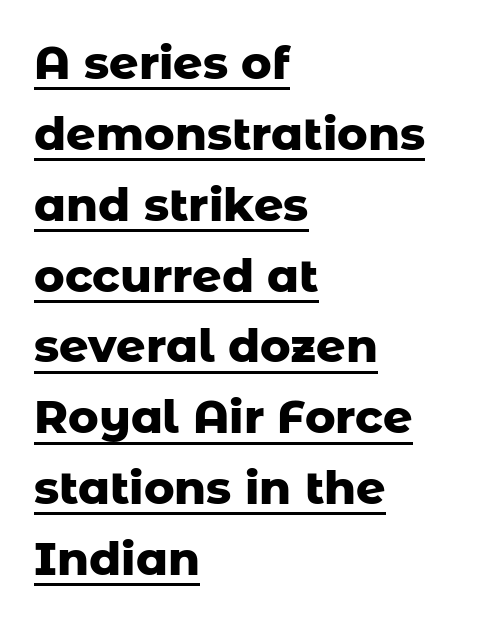
Posture: vertical. Quick note: underline on. Leading: standard. This is sans-serif lettering, the kind often seen on screens and signage.
